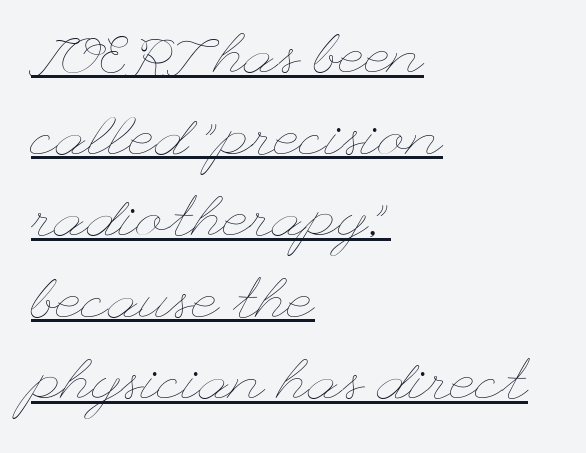
{"bold": "no", "weight": "thin", "width": "wide", "stroke_contrast": "low", "x_height": "small", "underline": "yes", "align": "left", "line_spacing": "normal", "line_spacing_ratio": 1.43, "letter_spacing": "normal", "letter_spacing_em": 0.0, "glyph_px": 57}
